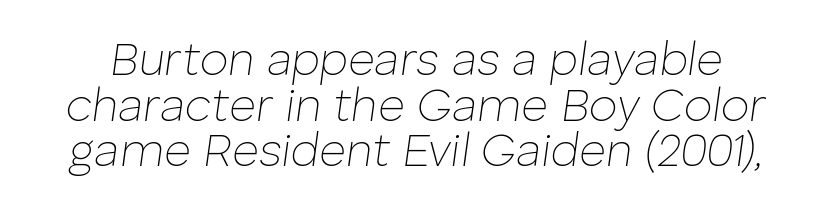
The rendering uses natural spacing where letterforms have individual widths. The face used here is rendered with its standard letterfit. Style check: oblique. Is the type heavy? It reads as light-to-regular instead. You could barely slide anything between these rows. The gap between lines stays unmarked.
